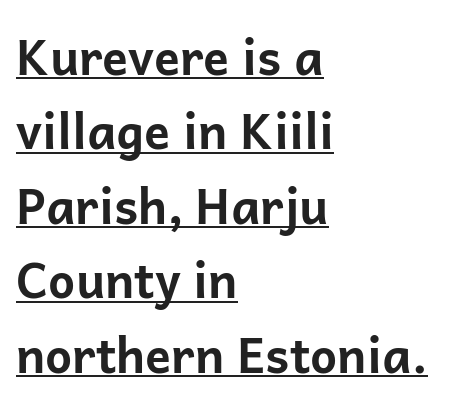
Notice how thick the strokes are: this is what a full bold looks like. What decoration does the sample have? An underline. Each line starts at the same left margin while the right side varies. The type is set solid horizontally, with unmodified tracking. A typesetter would label this face a sans. You can tell it's not italic because the verticals are truly vertical.
